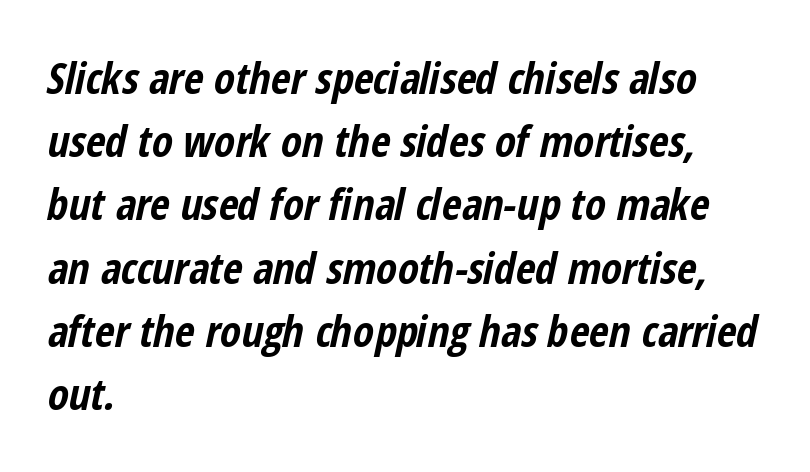
Q: Is the text bold? A: Yes.
Q: Is the text italic (slanted)? A: Yes, it leans right by about 12 degrees.
Q: Is the text underlined? A: No.
Q: How is the paragraph aligned? A: Left-aligned.
Q: Is the spacing between letters normal or unusually wide? A: Normal.
Q: Is the spacing between lines tight, normal or loose? A: Normal.
Q: Width (condensed, normal, or wide)? A: Condensed.
Q: Stroke contrast? A: Low.
Q: x-height? A: Medium.
Q: Monospaced? A: No.
